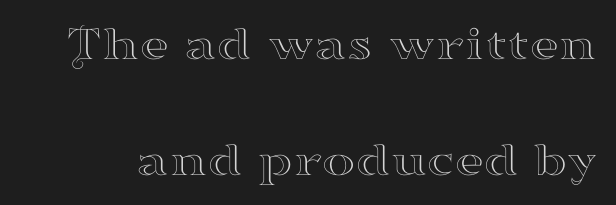
The image shows 50 px wide serif type, upright; set loose line spacing (2.33x), normal letter spacing, not underlined; high stroke contrast and a small x-height.
